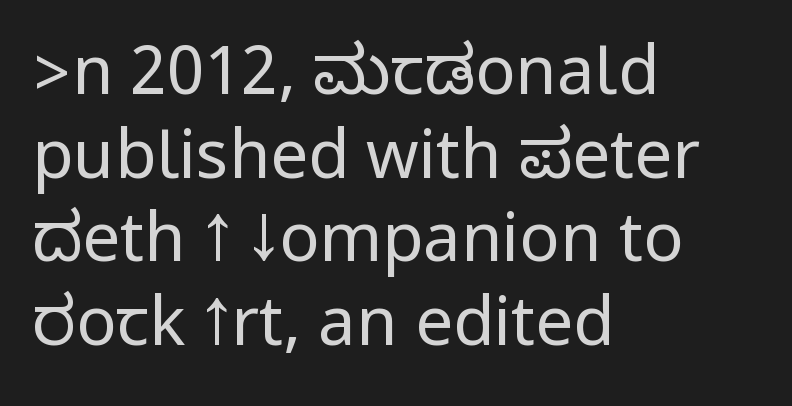
Line starts are locked; line ends wander. Anything drawn beneath the words? Only blank space. The face used here is rendered with its standard letterfit. The designer went with a sans here, leaving each stem footless. A typesetter would mark this as roman, not italic. Horizontal bands of white between lines are of average thickness.
